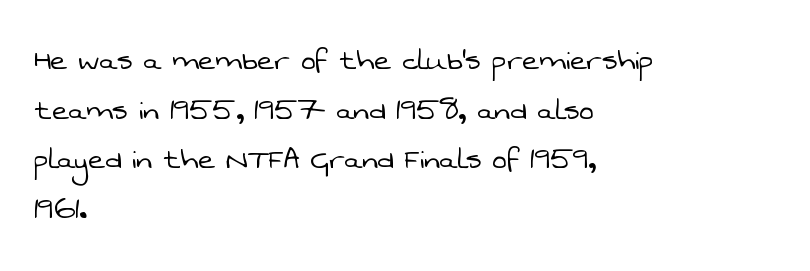
The image shows 35 px light sans-serif type; set left-aligned, normal line spacing (1.42x), normal letter spacing, not underlined; low stroke contrast and a medium x-height.
